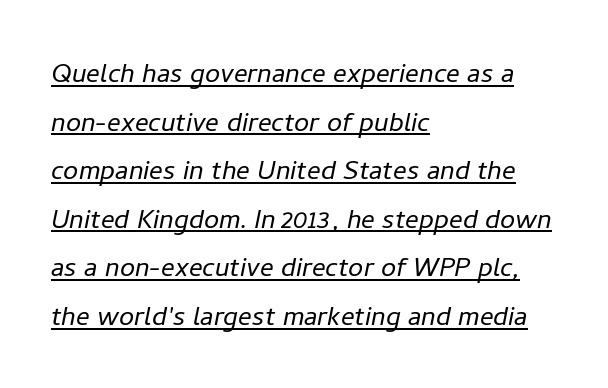
Q: Is the text bold? A: No.
Q: Is the text italic (slanted)? A: Yes, it leans right by about 11 degrees.
Q: Is the text underlined? A: Yes.
Q: How is the paragraph aligned? A: Left-aligned.
Q: Is the spacing between letters normal or unusually wide? A: Normal.
Q: Is the spacing between lines tight, normal or loose? A: Normal.
Q: Width (condensed, normal, or wide)? A: Normal.
Q: Stroke contrast? A: Low.
Q: x-height? A: Medium.
Q: Monospaced? A: No.
